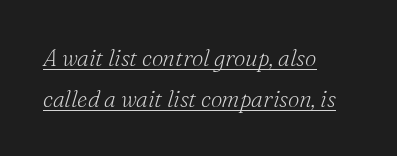
{"italic": "yes", "lean": "right", "slant_degrees": 16, "bold": "no", "underline": "yes", "align": "left", "line_spacing_ratio": 1.78, "letter_spacing": "normal", "letter_spacing_em": 0.0, "glyph_px": 23}
